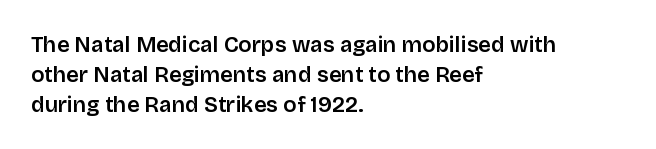
{"italic": "no", "underline": "no", "align": "left", "line_spacing": "normal", "line_spacing_ratio": 1.36, "letter_spacing": "normal", "letter_spacing_em": 0.0, "glyph_px": 22}
